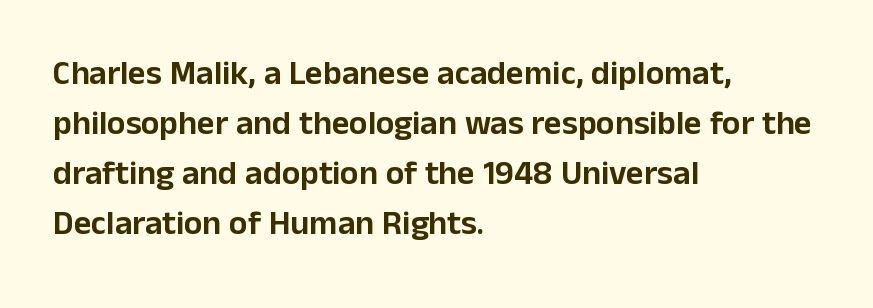
The image shows 34 px sans-serif type, upright; set left-aligned, normal line spacing (1.47x), normal letter spacing, not underlined; low stroke contrast and a medium x-height.
